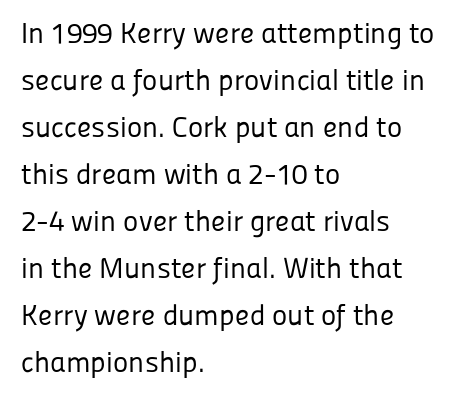
The image shows 29 px regular-weight sans-serif type, upright; set left-aligned, normal line spacing (1.62x), normal letter spacing, not underlined; low stroke contrast and a medium x-height.
